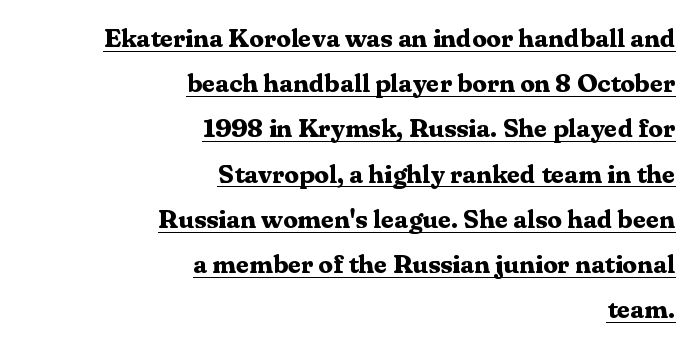
The image shows 26 px bold type, upright; set right-aligned, line spacing 1.74x, normal letter spacing, underlined.
